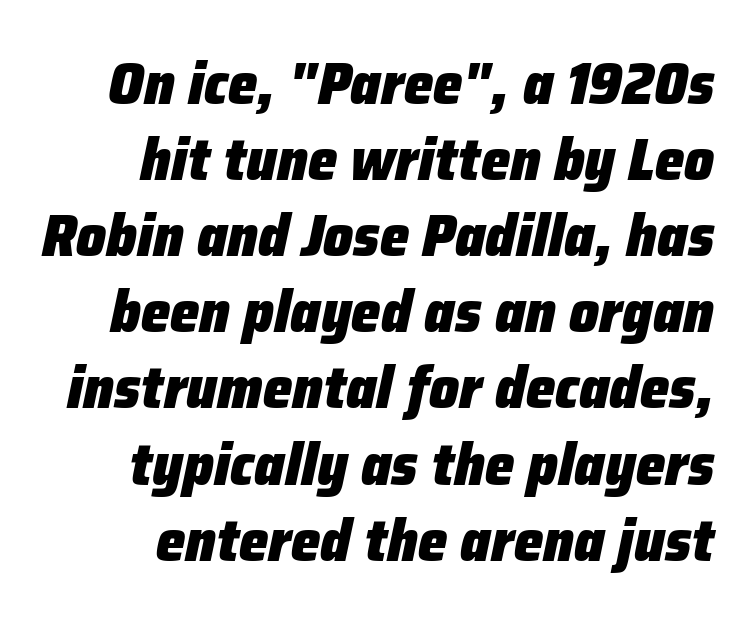
{"italic": "yes", "lean": "right", "slant_degrees": 12, "bold": "yes", "weight": "heavy", "width": "normal", "stroke_contrast": "low", "x_height": "medium", "monospaced": "no", "underline": "no", "align": "right", "line_spacing": "normal", "line_spacing_ratio": 1.29, "letter_spacing": "normal", "letter_spacing_em": 0.0, "glyph_px": 59}
